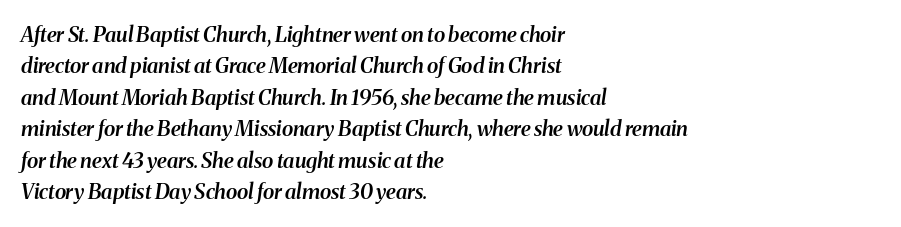
Q: Is the text bold? A: Semi-bold.
Q: Is the text italic (slanted)? A: Yes, it leans right by about 8 degrees.
Q: Is the text underlined? A: No.
Q: How is the paragraph aligned? A: Left-aligned.
Q: Is the spacing between letters normal or unusually wide? A: Normal.
Q: Is the spacing between lines tight, normal or loose? A: Normal.
